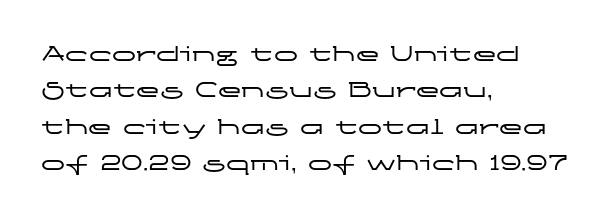
{"italic": "no", "underline": "no", "align": "left", "line_spacing": "normal", "line_spacing_ratio": 1.52, "letter_spacing": "normal", "letter_spacing_em": 0.0, "glyph_px": 24}
